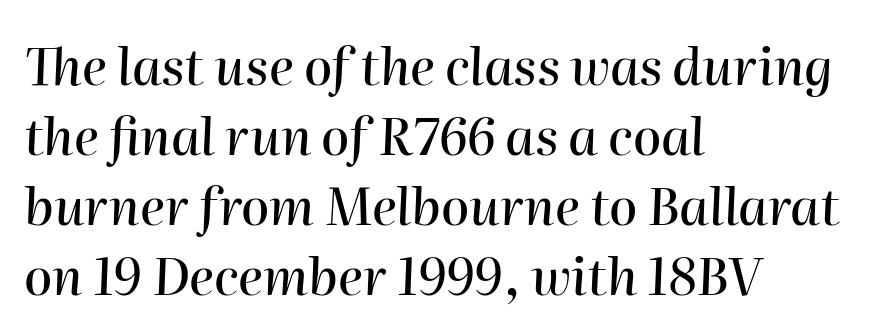
The image shows 51 px text type, italic (leaning right); set left-aligned, normal line spacing (1.37x), normal letter spacing, not underlined; high stroke contrast and a medium x-height.
